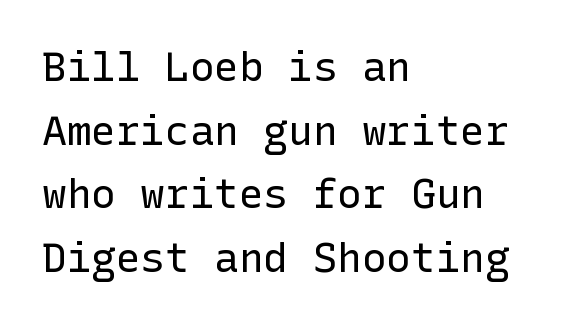
Q: Is the text bold? A: No.
Q: Is the text italic (slanted)? A: No, it is upright.
Q: Is the typeface a serif or a sans-serif typeface? A: Sans-serif.
Q: Is the text underlined? A: No.
Q: How is the paragraph aligned? A: Left-aligned.
Q: Is the spacing between letters normal or unusually wide? A: Normal.
Q: Is the spacing between lines tight, normal or loose? A: Normal.
Q: Width (condensed, normal, or wide)? A: Normal.
Q: Stroke contrast? A: Low.
Q: x-height? A: Medium.
